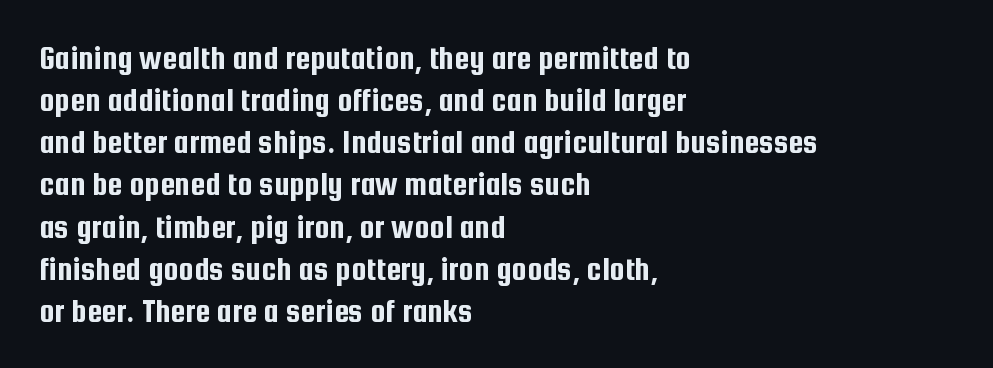
The image shows 34 px condensed sans-serif type, upright; set left-aligned, line spacing 1.24x, normal letter spacing, not underlined; low stroke contrast and a medium x-height.
